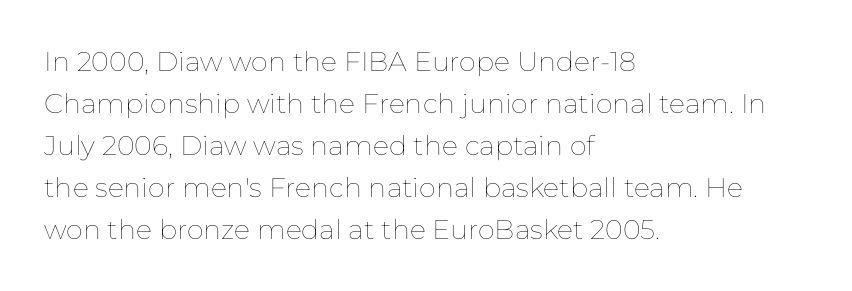
Each new line begins a customary step beneath the previous one. The passage shown is not underscored anywhere. Weight: not bold — regular or lighter. Nope, not italic — everything's standing straight. A classic flush-left, rag-right setting is used for this passage.
